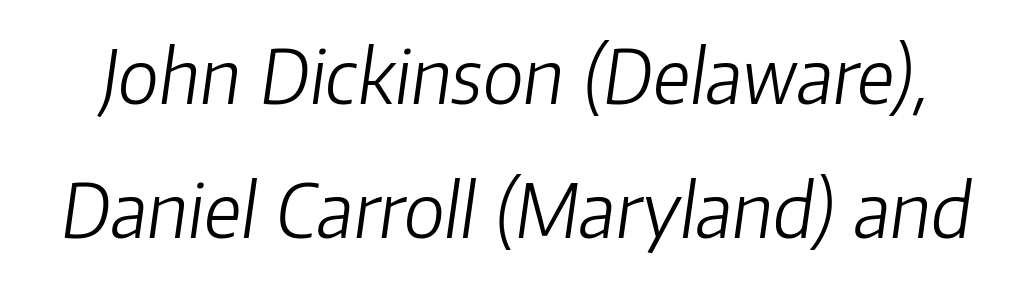
{"italic": "yes", "lean": "right", "slant_degrees": 8, "bold": "no", "weight": "light", "width": "normal", "stroke_contrast": "low", "x_height": "medium", "monospaced": "no", "underline": "no", "line_spacing_ratio": 1.81, "letter_spacing": "normal", "letter_spacing_em": 0.0, "glyph_px": 74}
